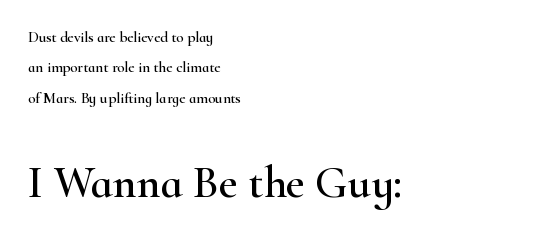
Q: Is the text italic (slanted)? A: No, it is upright.
Q: Is the typeface a serif or a sans-serif typeface? A: Serif.
Q: Is the text underlined? A: No.
Q: How is the paragraph aligned? A: Left-aligned.
Q: Is the spacing between letters normal or unusually wide? A: Normal.
Q: Is the spacing between lines tight, normal or loose? A: Loose.
Q: Which block of text is set in a larger size, the first (top) or the second (bottom)? A: The second (bottom) one.
Q: Width (condensed, normal, or wide)? A: Wide.
Q: Stroke contrast? A: High.
Q: x-height? A: Small.
Q: Monospaced? A: No.
